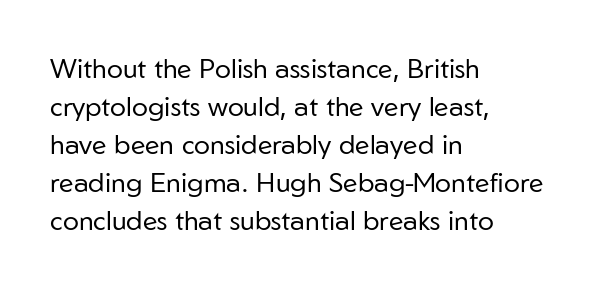
The designer left line spacing at the default. A classic flush-left, rag-right setting is used for this passage. The font sits on the lighter half of the weight spectrum, regular included. The letters stand straight up with perfectly vertical stems. No word sits above an underline.
